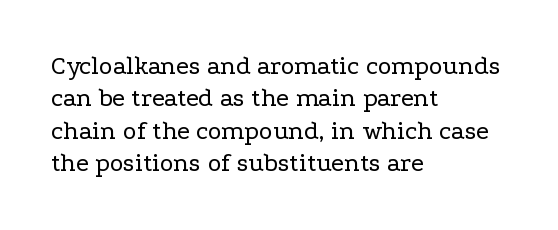
Q: Is the text bold? A: No.
Q: Is the text italic (slanted)? A: No, it is upright.
Q: Is the text underlined? A: No.
Q: How is the paragraph aligned? A: Left-aligned.
Q: Is the spacing between letters normal or unusually wide? A: Normal.
Q: Is the spacing between lines tight, normal or loose? A: Normal.
